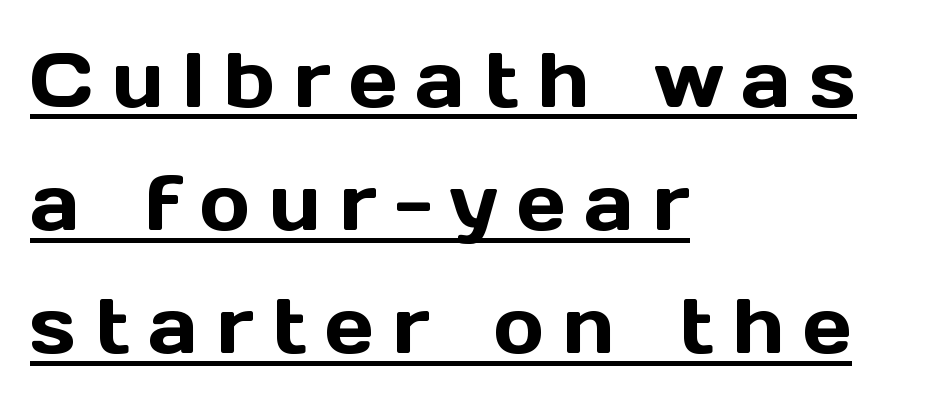
Here the designer chose a conventional face with non-uniform glyph widths. The face used here is rendered with a markedly widened letterfit. These lines are composed in type without serifs. This rendering uses left alignment, leaving the right contour irregular. Caption: lettering with a line underneath.
